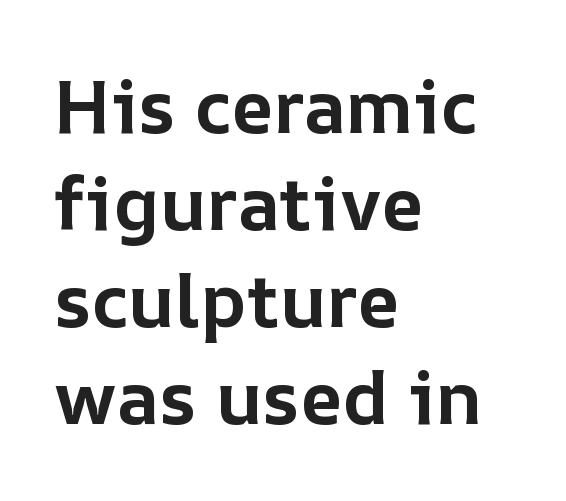
{"italic": "no", "bold": "yes", "weight": "bold", "width": "normal", "stroke_contrast": "low", "x_height": "medium", "monospaced": "no", "underline": "no", "align": "left", "line_spacing": "normal", "line_spacing_ratio": 1.31, "letter_spacing": "normal", "letter_spacing_em": 0.0, "glyph_px": 74}
